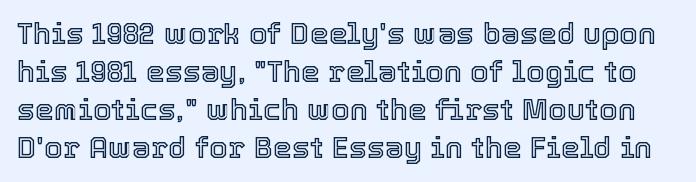
Q: Is the text italic (slanted)? A: No, it is upright.
Q: Is the text underlined? A: No.
Q: Is the spacing between letters normal or unusually wide? A: Normal.
Q: Is the spacing between lines tight, normal or loose? A: Normal.
Q: Width (condensed, normal, or wide)? A: Normal.
Q: x-height? A: Medium.
Q: Monospaced? A: No.
